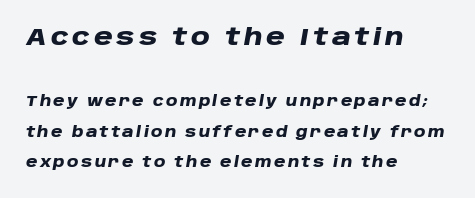
Q: Is the text bold? A: Yes.
Q: Is the text italic (slanted)? A: Yes, it leans right by about 10 degrees.
Q: Is the text underlined? A: No.
Q: How is the paragraph aligned? A: Left-aligned.
Q: Is the spacing between lines tight, normal or loose? A: Loose.
Q: Which block of text is set in a larger size, the first (top) or the second (bottom)? A: The first (top) one.
